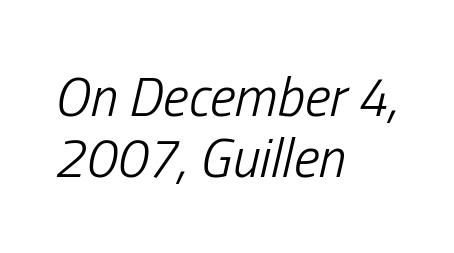
{"italic": "yes", "lean": "right", "slant_degrees": 13, "bold": "no", "weight": "light", "width": "condensed", "stroke_contrast": "low", "x_height": "medium", "monospaced": "no", "underline": "no", "align": "left", "line_spacing": "tight", "line_spacing_ratio": 1.11, "letter_spacing": "normal", "letter_spacing_em": 0.0, "glyph_px": 55}
